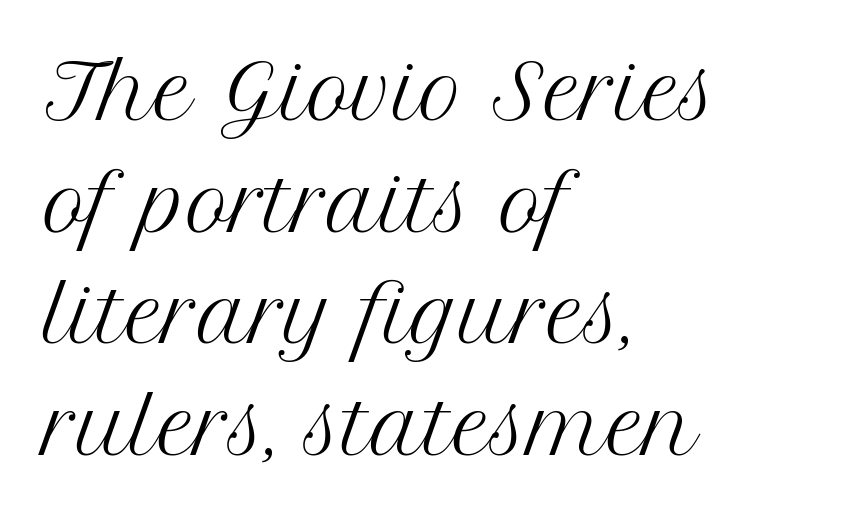
The image shows 74 px regular-weight type; set left-aligned, normal line spacing (1.51x), normal letter spacing, not underlined; medium stroke contrast and a medium x-height.
